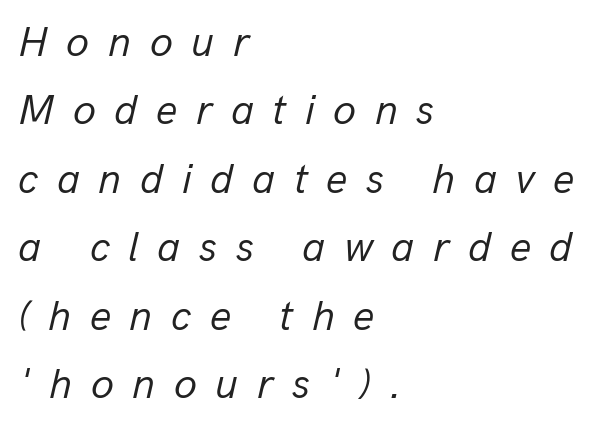
Spacing verdict: proportional, widths tailored to each character. Designer's note — italics engaged. One-word summary of the alignment: left. The area under the type is left untouched.
